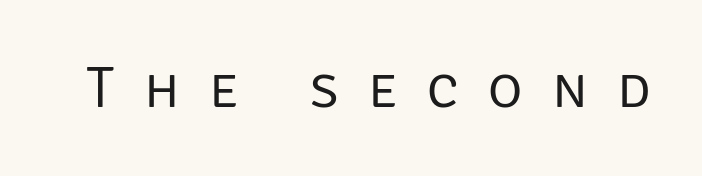
Is this a fixed-width face? No — the glyphs have proportional, varying widths. Honestly, the letter spacing is so wide it's the main thing you notice. Ordinary non-slanted type is in use. Decoration check: the copy has no underline. A sans-serif font was chosen for this passage. Weight: not bold — regular or lighter.
